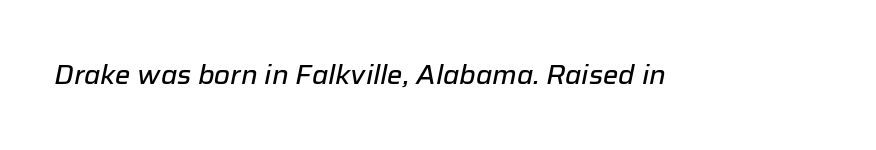
Nothing unusual about the tracking: characters are spaced as the font intends. The area under the type is left untouched. The glyphs look as if they've been sheared to an angle.
